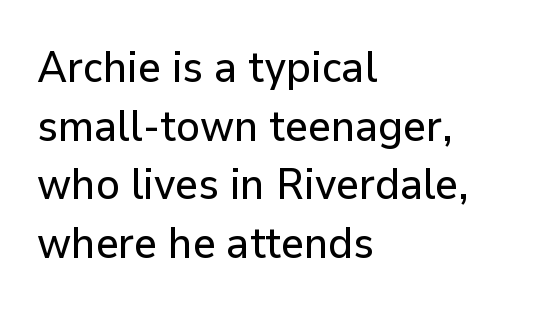
The typography opts for an upright posture over an oblique one. Visually the block forms a straight wall on the left and a jagged coastline on the right. Each word holds together tightly as a unit, with standard inter-letter gaps. A typesetter would label this face a sans.
